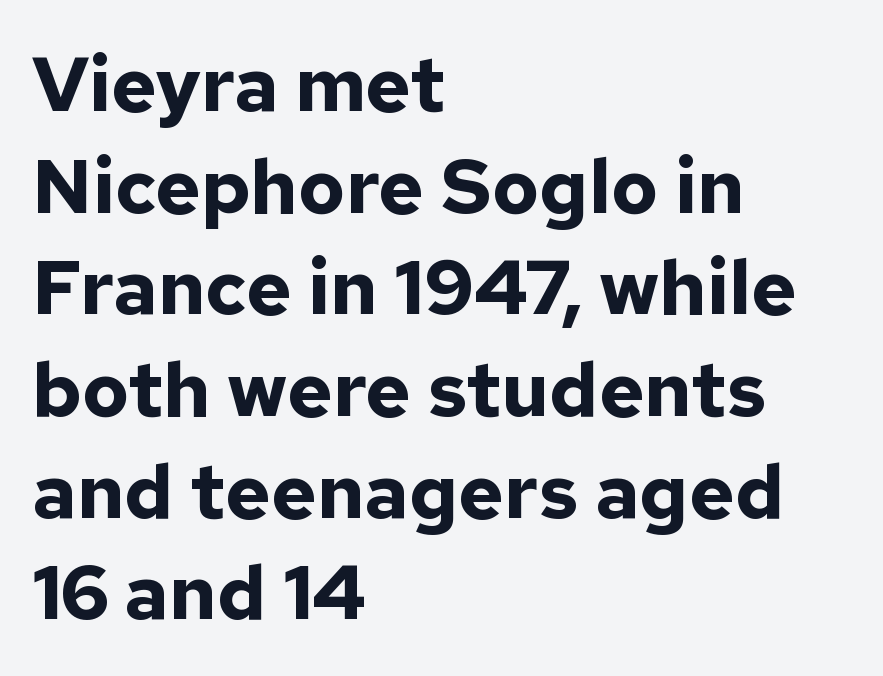
These lines stack with their left ends in a neat column. Quick note: not italic, upright. The rendering shows plain stroke endings on the letterforms — a sans-serif design. The rendering uses natural spacing where letterforms have individual widths. If you measured baseline to baseline, you'd find a middling distance.
